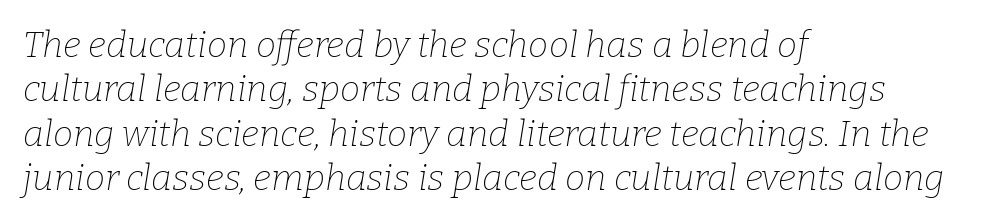
The image shows 36 px thin serif type, italic (leaning right); set left-aligned, line spacing 1.23x, normal letter spacing, not underlined; low stroke contrast and a medium x-height.
